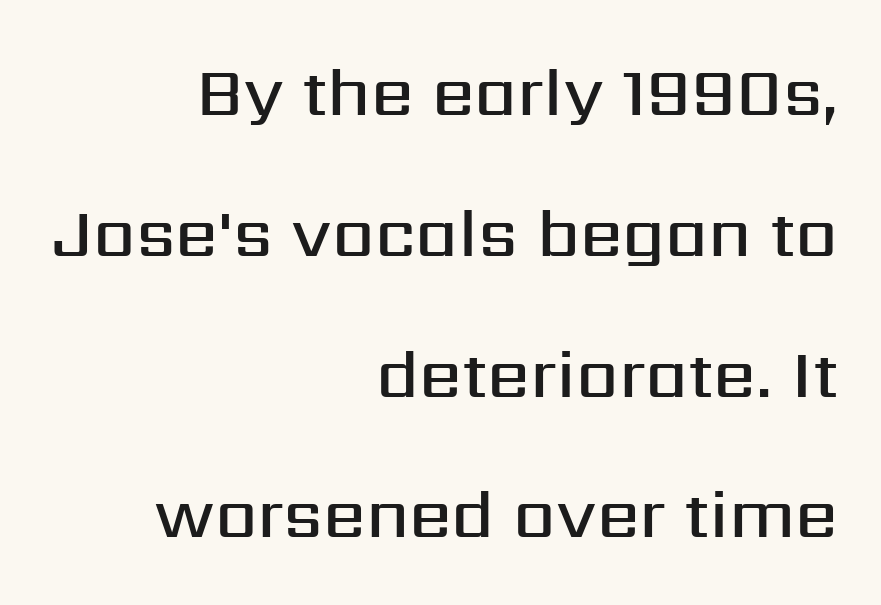
The image shows 68 px semibold sans-serif type, upright; set right-aligned, loose line spacing (2.07x), normal letter spacing, not underlined; medium stroke contrast and a medium x-height.
